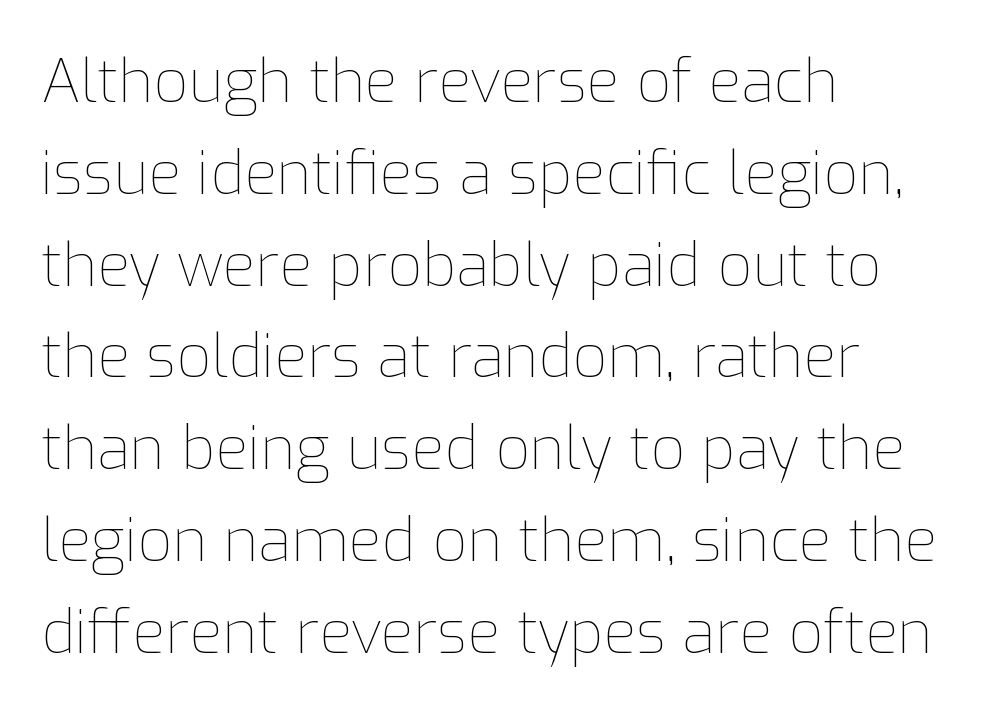
Q: Is the text bold? A: No.
Q: Is the text italic (slanted)? A: No, it is upright.
Q: Is the text underlined? A: No.
Q: How is the paragraph aligned? A: Left-aligned.
Q: Is the spacing between letters normal or unusually wide? A: Normal.
Q: Is the spacing between lines tight, normal or loose? A: Normal.
Q: Width (condensed, normal, or wide)? A: Normal.
Q: Stroke contrast? A: Low.
Q: x-height? A: Medium.
Q: Monospaced? A: No.
